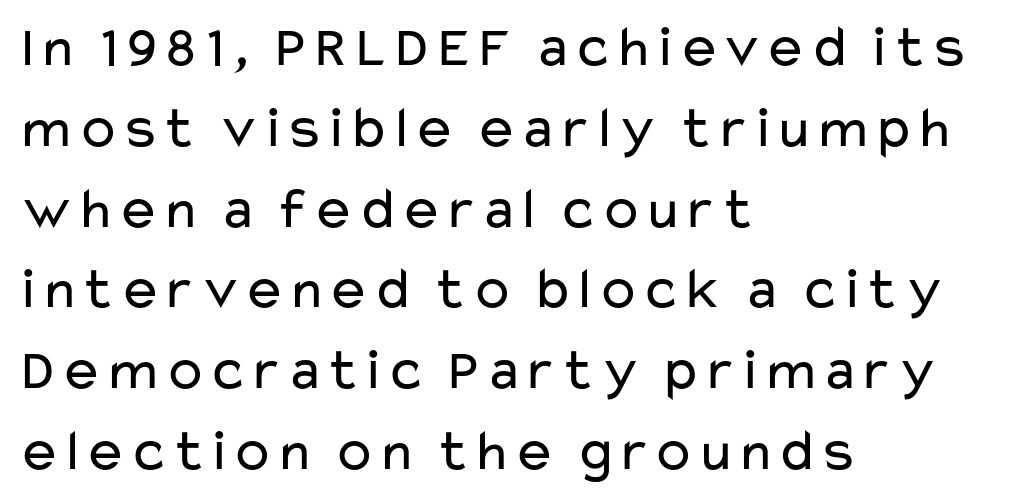
The image shows 59 px regular-weight, wide sans-serif type, upright; set left-aligned, normal line spacing (1.37x), normal letter spacing, not underlined; low stroke contrast and a medium x-height.
